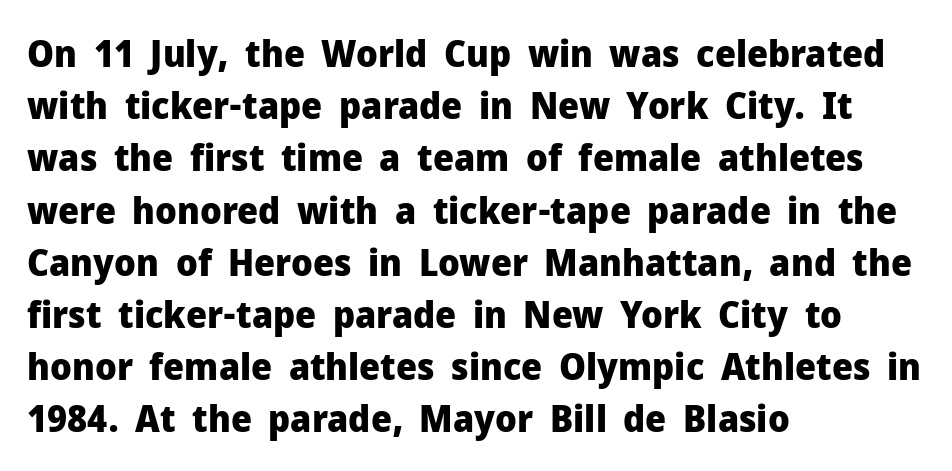
{"serif": "no", "italic": "no", "bold": "yes", "weight": "heavy", "width": "normal", "stroke_contrast": "low", "x_height": "medium", "monospaced": "no", "underline": "no", "align": "left", "line_spacing": "normal", "line_spacing_ratio": 1.41, "letter_spacing": "normal", "letter_spacing_em": 0.0, "glyph_px": 37}
